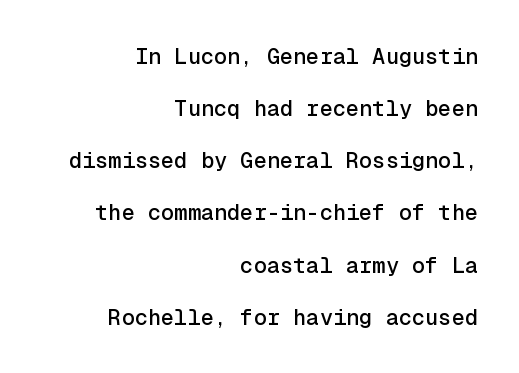
The image shows 22 px text type, upright; set right-aligned, loose line spacing (2.37x), normal letter spacing, not underlined.
